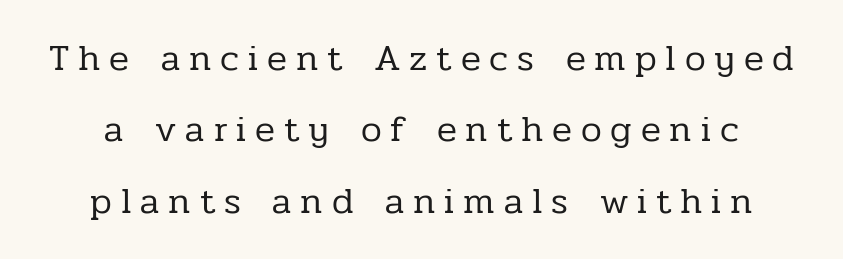
Q: Is the text bold? A: No.
Q: Is the text italic (slanted)? A: No, it is upright.
Q: Is the typeface a serif or a sans-serif typeface? A: Serif.
Q: Is the text underlined? A: No.
Q: How is the paragraph aligned? A: Centered.
Q: Is the spacing between letters normal or unusually wide? A: Unusually wide.
Q: Is the spacing between lines tight, normal or loose? A: Loose.
Q: Width (condensed, normal, or wide)? A: Normal.
Q: Stroke contrast? A: Low.
Q: x-height? A: Medium.
Q: Monospaced? A: No.
